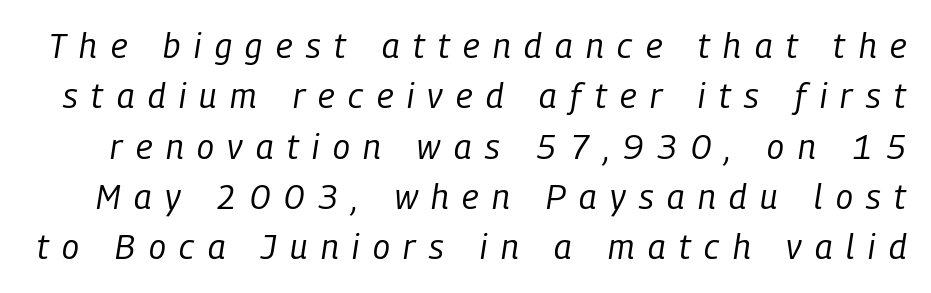
Here the glyphs are tracked loosely, breaking word shapes into spaced letters. A light-to-regular cut is what we see here. Summary of vertical rhythm: regular, with standard interline spacing. Style check: oblique.
